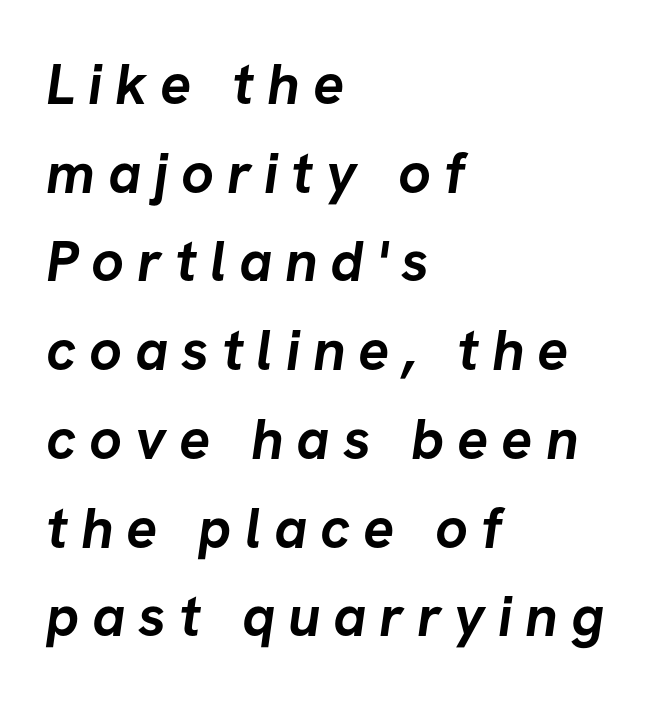
{"serif": "no", "bold": "yes", "weight": "semibold", "width": "normal", "stroke_contrast": "low", "x_height": "medium", "monospaced": "no", "underline": "no", "align": "left", "line_spacing": "normal", "line_spacing_ratio": 1.53, "letter_spacing": "wide", "letter_spacing_em": 0.22, "glyph_px": 58}
